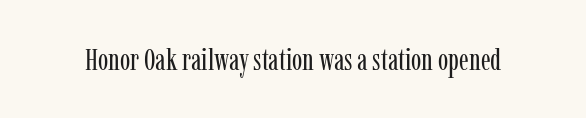
{"serif": "yes", "italic": "no", "bold": "no", "weight": "regular", "width": "condensed", "stroke_contrast": "low", "x_height": "medium", "monospaced": "no", "underline": "no", "letter_spacing": "normal", "letter_spacing_em": 0.0, "glyph_px": 31}
